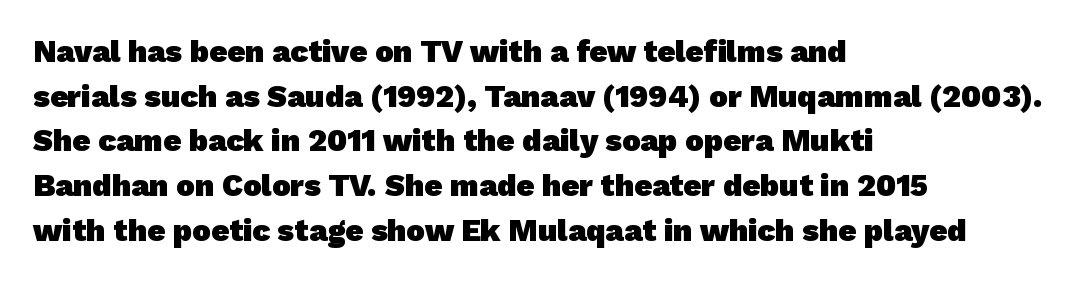
The image shows 31 px heavy sans-serif type; set left-aligned, normal line spacing (1.44x), normal letter spacing, not underlined; low stroke contrast and a medium x-height.
